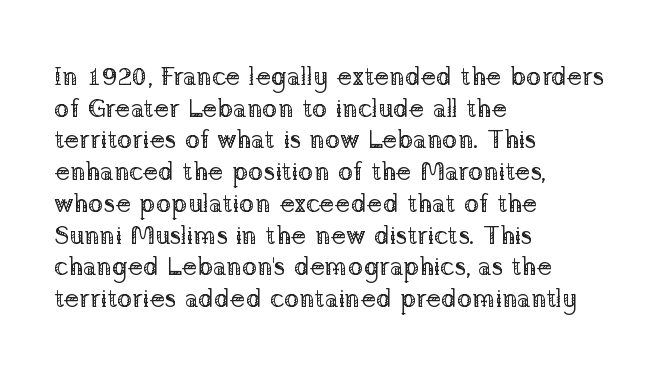
Nope, not italic — everything's standing straight. The font is comparable to plain body text, perhaps lighter. Inter-character spacing is left at the font's built-in metrics. The zone under the glyphs is completely vacant. These lines are set flush left with a ragged right edge.
